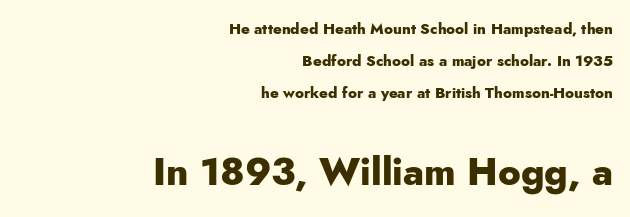
Q: Is the text bold? A: Yes.
Q: Is the text italic (slanted)? A: No, it is upright.
Q: Is the typeface a serif or a sans-serif typeface? A: Sans-serif.
Q: Is the text underlined? A: No.
Q: How is the paragraph aligned? A: Right-aligned.
Q: Is the spacing between letters normal or unusually wide? A: Normal.
Q: Is the spacing between lines tight, normal or loose? A: Loose.
Q: Which block of text is set in a larger size, the first (top) or the second (bottom)? A: The second (bottom) one.
Q: Width (condensed, normal, or wide)? A: Normal.
Q: Stroke contrast? A: Low.
Q: x-height? A: Small.
Q: Monospaced? A: No.
